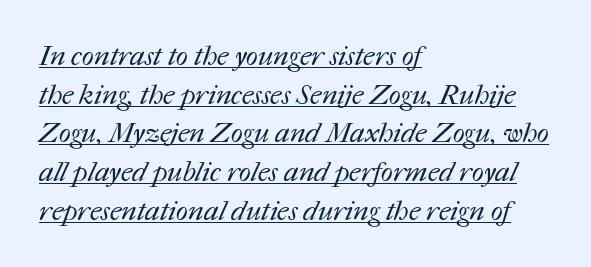
No extra tracking has been applied to these lines. Heft: none added — not bold. Horizontally, the lines are justified to the leading edge only. This sample carries an underscore along the baseline area.
